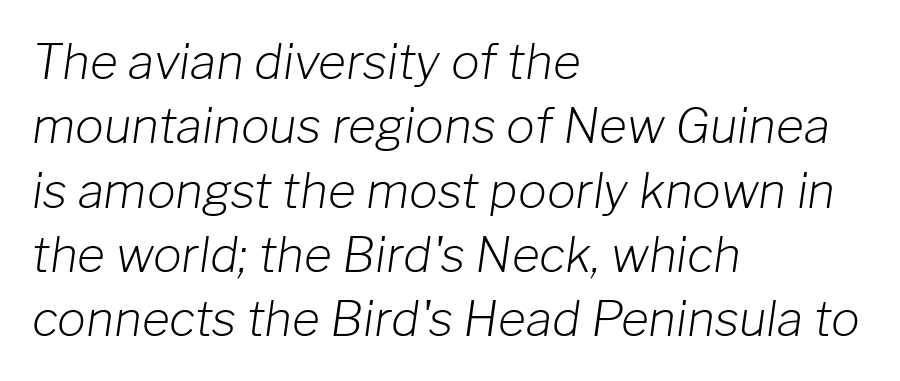
Q: Is the text bold? A: No.
Q: Is the text italic (slanted)? A: Yes, it leans right by about 8 degrees.
Q: Is the text underlined? A: No.
Q: How is the paragraph aligned? A: Left-aligned.
Q: Is the spacing between letters normal or unusually wide? A: Normal.
Q: Is the spacing between lines tight, normal or loose? A: Normal.
Q: Width (condensed, normal, or wide)? A: Normal.
Q: Stroke contrast? A: Low.
Q: x-height? A: Medium.
Q: Monospaced? A: No.
